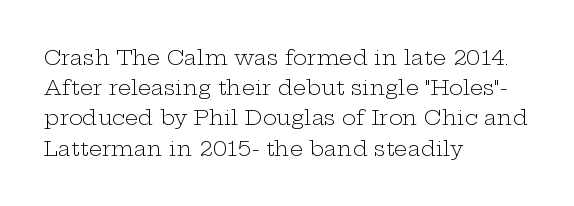
{"italic": "no", "bold": "no", "underline": "no", "align": "left", "line_spacing": "normal", "line_spacing_ratio": 1.44, "letter_spacing": "normal", "letter_spacing_em": 0.0, "glyph_px": 21}
